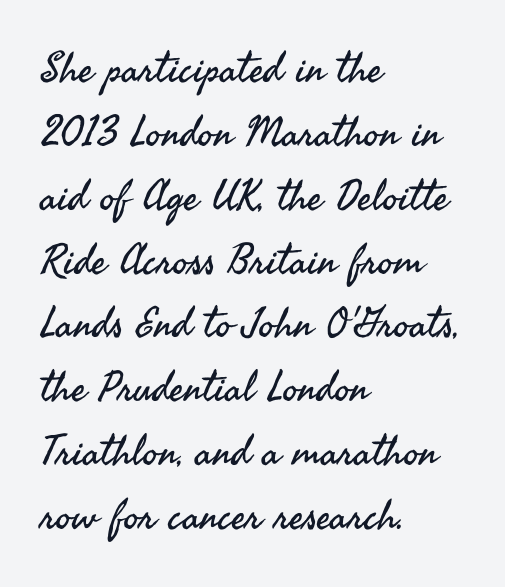
The letters carry no serifs — their stems end cleanly without finishing strokes. Notice how the passage keeps a crisp vertical edge on the left only. The letters advance in unequal steps, a hallmark of proportional type. How are the letters spaced? Ordinarily, with no added tracking. Quick note: underline off.
